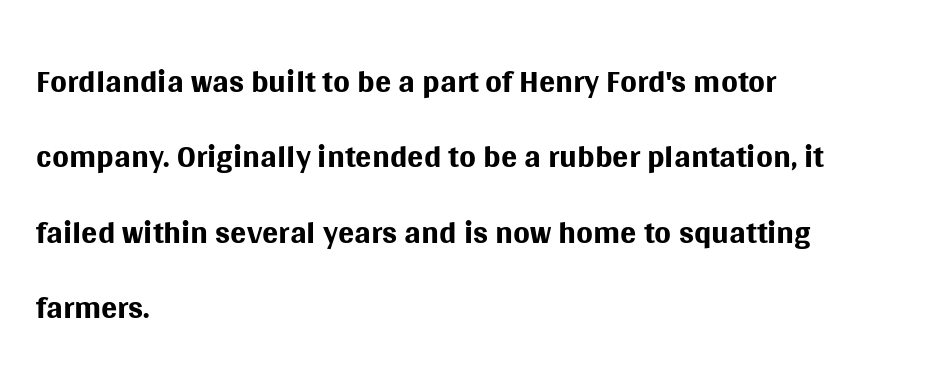
Q: Is the text bold? A: No.
Q: Is the text italic (slanted)? A: No, it is upright.
Q: Is the typeface a serif or a sans-serif typeface? A: Sans-serif.
Q: Is the text underlined? A: No.
Q: How is the paragraph aligned? A: Left-aligned.
Q: Is the spacing between letters normal or unusually wide? A: Normal.
Q: Is the spacing between lines tight, normal or loose? A: Normal.
Q: Width (condensed, normal, or wide)? A: Normal.
Q: Stroke contrast? A: Medium.
Q: x-height? A: Large.
Q: Monospaced? A: No.
